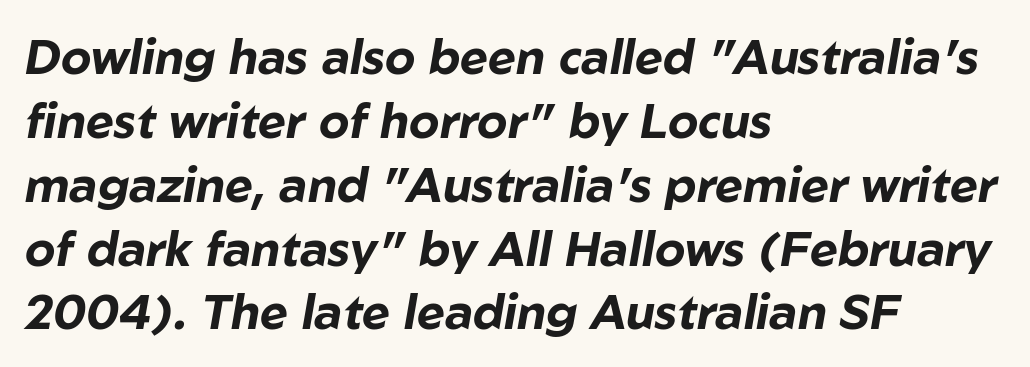
The image shows 48 px bold type, italic (leaning right); set left-aligned, normal line spacing (1.33x), normal letter spacing, not underlined; low stroke contrast and a medium x-height.
